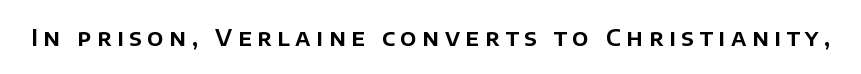
The image shows 23 px text type, upright; set unusually wide letter spacing (+0.24 em), not underlined.
